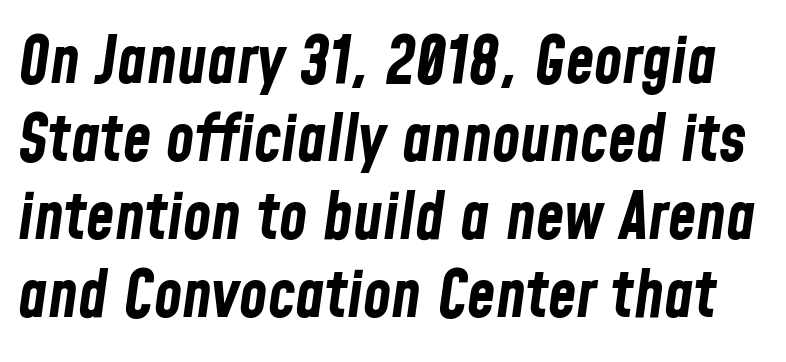
{"italic": "yes", "lean": "right", "slant_degrees": 8, "bold": "yes", "weight": "bold", "width": "condensed", "stroke_contrast": "low", "x_height": "medium", "monospaced": "no", "underline": "no", "line_spacing_ratio": 1.2, "letter_spacing": "normal", "letter_spacing_em": 0.0, "glyph_px": 65}
